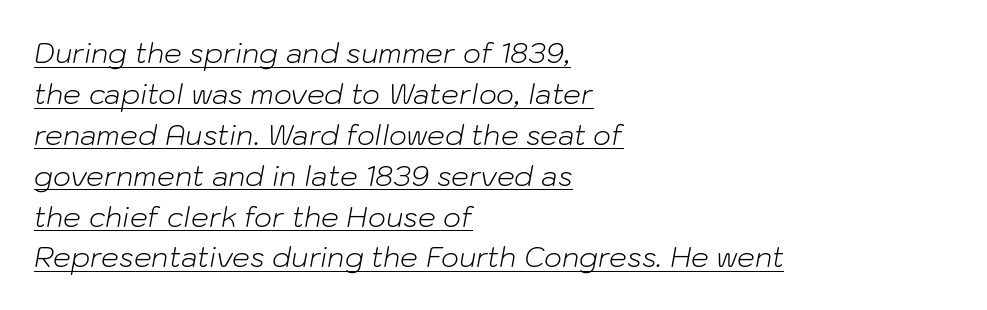
The image shows 28 px light type, italic (leaning right); set left-aligned, normal line spacing (1.46x), normal letter spacing, underlined; low stroke contrast and a medium x-height.
